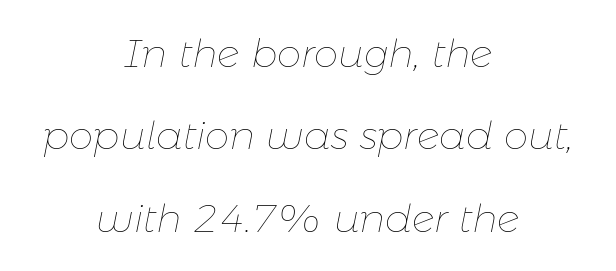
Spacing verdict: proportional, widths tailored to each character. No heavy texture on the line: the type isn't bold. Rule under the text: the space is simply empty. The designer dialed line spacing up above the default. The typesetter chose a symmetrical, centered arrangement here. Characters follow at the spacing the type designer built in.
